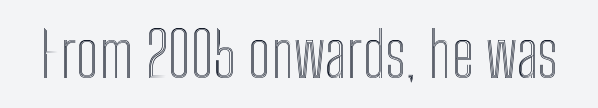
A typesetter would call this proportional, since set widths differ per character. Posture: straight, roman, zero tilt. This sample uses plain, unmodified letter spacing. Letters rest on an invisible, unmarked baseline.
